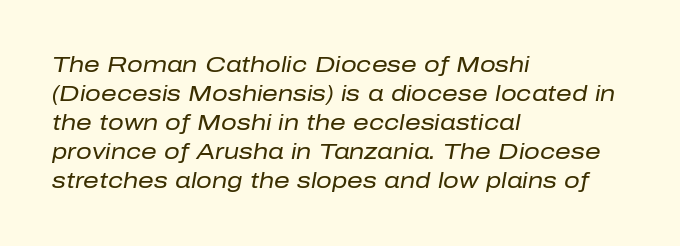
{"italic": "yes", "lean": "right", "slant_degrees": 10, "bold": "no", "underline": "no", "align": "left", "line_spacing": "normal", "line_spacing_ratio": 1.32, "letter_spacing": "normal", "letter_spacing_em": 0.0, "glyph_px": 22}
